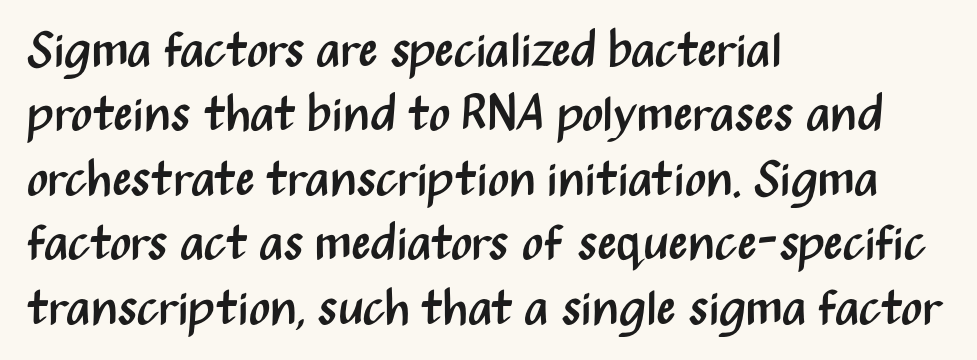
The image shows 50 px regular-weight, condensed sans-serif type, upright; set left-aligned, normal line spacing (1.29x), normal letter spacing, not underlined; medium stroke contrast and a medium x-height.
